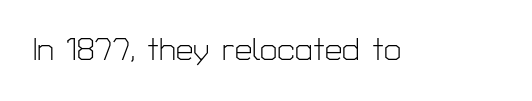
Q: Is the text bold? A: No.
Q: Is the text italic (slanted)? A: No, it is upright.
Q: Is the typeface a serif or a sans-serif typeface? A: Sans-serif.
Q: Is the text underlined? A: No.
Q: Is the spacing between letters normal or unusually wide? A: Normal.
Q: Width (condensed, normal, or wide)? A: Normal.
Q: Stroke contrast? A: Low.
Q: x-height? A: Medium.
Q: Monospaced? A: No.
